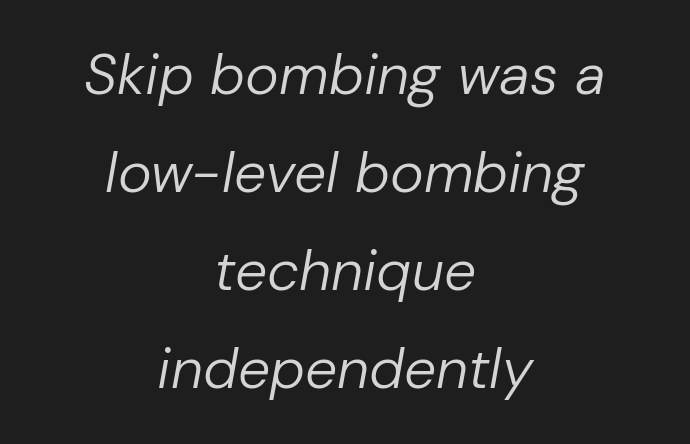
Q: Is the text bold? A: No.
Q: Is the text italic (slanted)? A: Yes, it leans right by about 10 degrees.
Q: Is the text underlined? A: No.
Q: How is the paragraph aligned? A: Centered.
Q: Is the spacing between letters normal or unusually wide? A: Normal.
Q: Width (condensed, normal, or wide)? A: Normal.
Q: Stroke contrast? A: Low.
Q: x-height? A: Medium.
Q: Monospaced? A: No.
